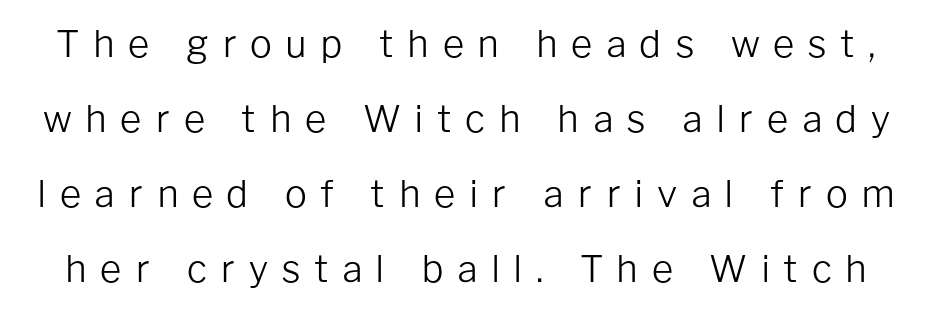
The image shows 37 px light sans-serif type, upright; set loose line spacing (2.03x), unusually wide letter spacing (+0.36 em), not underlined; low stroke contrast and a medium x-height.
